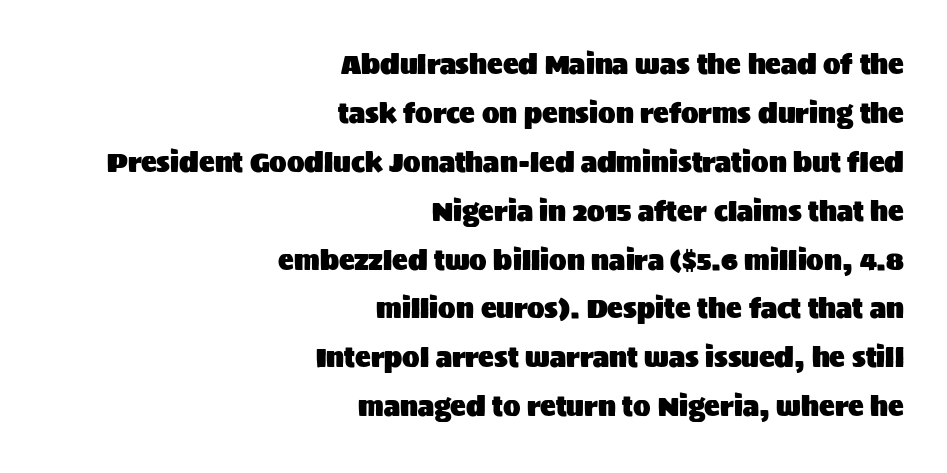
Lines of text with bare space underneath. The face used here is rendered with its standard letterfit. One-word summary of the alignment: right. This is roman type, the default non-slanted kind.
